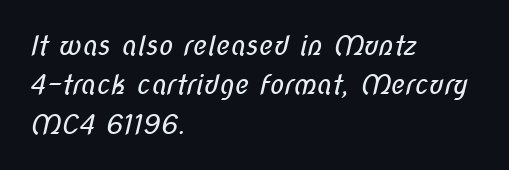
{"bold": "no", "underline": "no", "align": "left", "line_spacing": "normal", "line_spacing_ratio": 1.46, "letter_spacing": "normal", "letter_spacing_em": 0.0, "glyph_px": 27}
